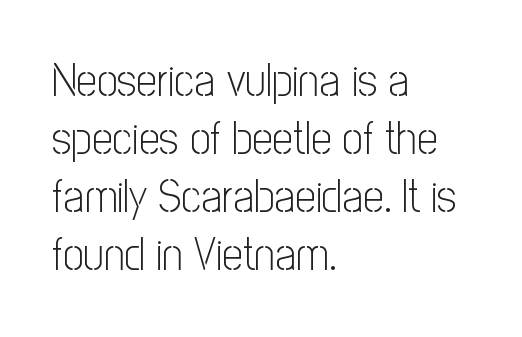
Is there any slant? The stems are plumb. The face looks like a standard text weight, possibly lighter. Is this a fixed-width face? No — the glyphs have proportional, varying widths. This block has exactly the height ordinary leading produces.
